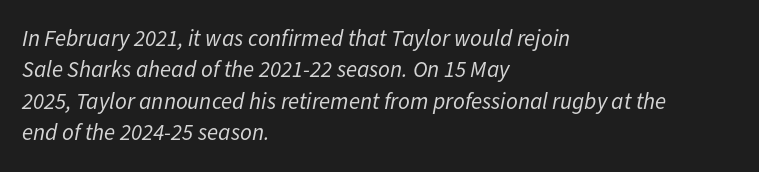
{"italic": "yes", "lean": "right", "slant_degrees": 11, "bold": "no", "underline": "no", "align": "left", "line_spacing": "normal", "line_spacing_ratio": 1.36, "letter_spacing": "normal", "letter_spacing_em": 0.0, "glyph_px": 23}
